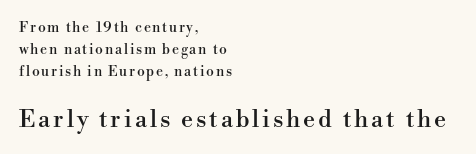
The image shows 24 px text type, upright; set left-aligned, normal line spacing (1.56x), not underlined; the second (bottom) block is 1.71x larger.
